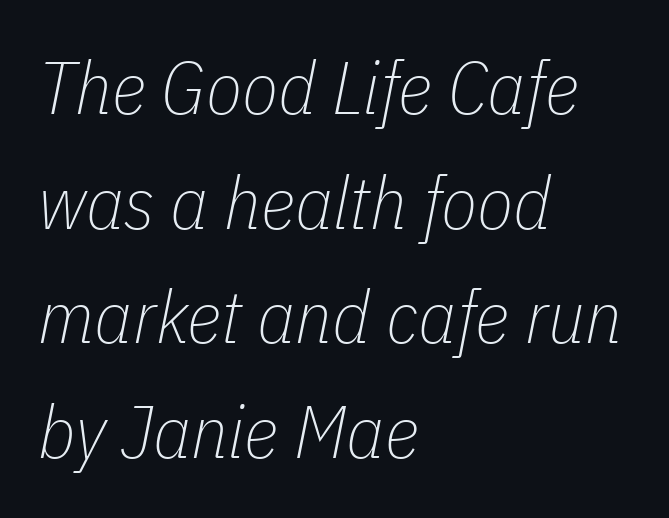
Q: Is the text bold? A: No.
Q: Is the text italic (slanted)? A: Yes, it leans right by about 11 degrees.
Q: Is the text underlined? A: No.
Q: How is the paragraph aligned? A: Left-aligned.
Q: Is the spacing between letters normal or unusually wide? A: Normal.
Q: Is the spacing between lines tight, normal or loose? A: Normal.
Q: Width (condensed, normal, or wide)? A: Condensed.
Q: Stroke contrast? A: Low.
Q: x-height? A: Medium.
Q: Monospaced? A: No.
